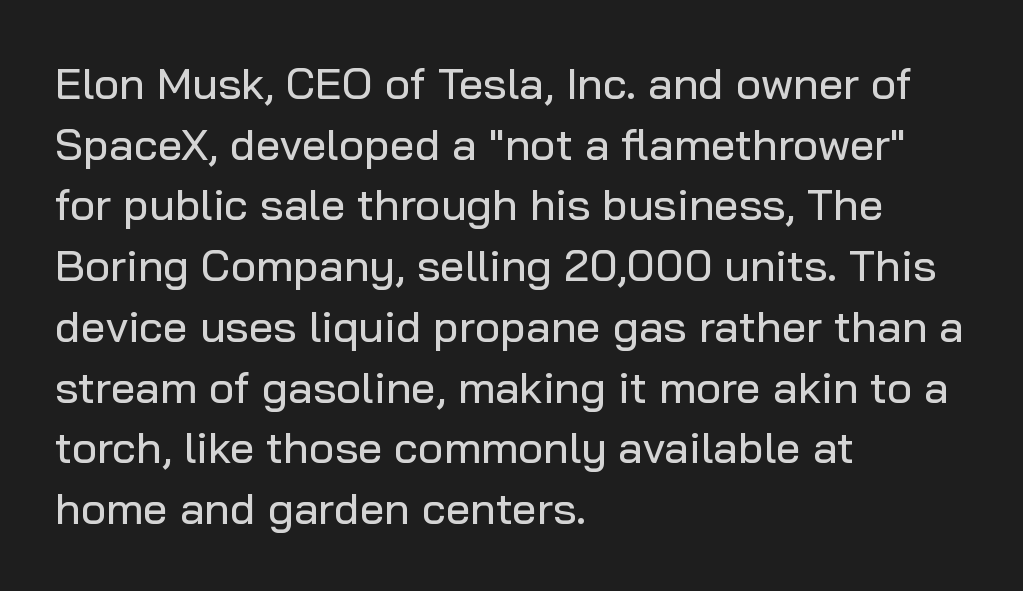
Leading matches the norm, producing a regular column. Every character sits straight up, as roman type does. The characters display no serif detailing; their extremities are plain. Underlining? Definitely not there.
